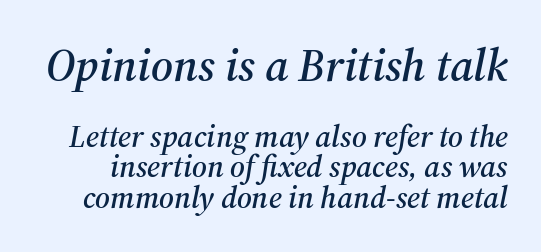
Successive baselines arrive quickly, one right under another. Descenders are the only things crossing below the line. The more generous point size was reserved for the upper chunk. These lines are rendered in a variable-pitch font.
